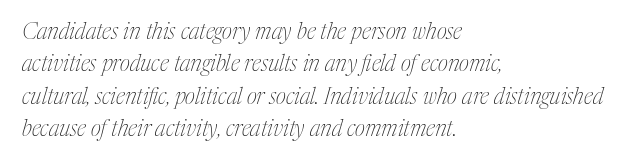
{"italic": "yes", "lean": "right", "slant_degrees": 17, "bold": "no", "underline": "no", "align": "left", "line_spacing": "normal", "line_spacing_ratio": 1.47, "letter_spacing": "normal", "letter_spacing_em": 0.0, "glyph_px": 22}
